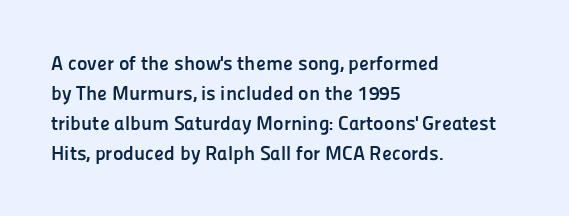
{"italic": "no", "bold": "yes", "underline": "no", "align": "left", "line_spacing": "normal", "line_spacing_ratio": 1.5, "letter_spacing": "normal", "letter_spacing_em": 0.0, "glyph_px": 20}
